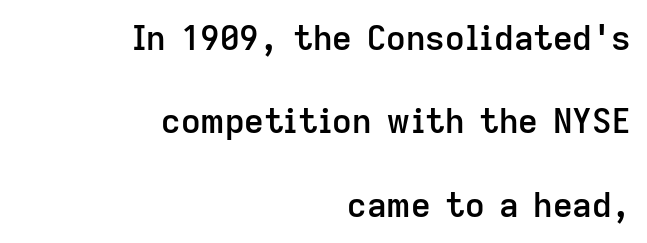
Look at the bottom of the vertical strokes: they stop flat, with no serifs. Caption: semibold face, moderately heavy strokes. Character widths vary here, with narrow letters taking less room than wide ones. Clear beneath every line of the passage. Is the letter spacing exaggerated? No — it looks like the ordinary default. The lettering stays uniformly vertical, giving the passage a roman look.
